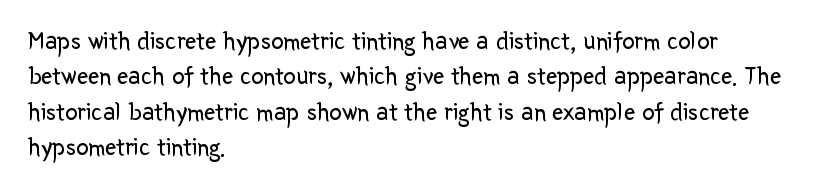
{"italic": "no", "bold": "no", "underline": "no", "align": "left", "line_spacing": "normal", "line_spacing_ratio": 1.42, "letter_spacing": "normal", "letter_spacing_em": 0.0, "glyph_px": 25}
